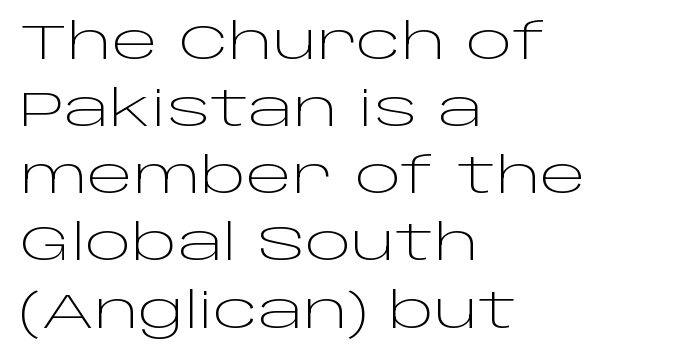
The image shows 49 px light, wide sans-serif type, upright; set left-aligned, normal line spacing (1.37x), normal letter spacing, not underlined; low stroke contrast and a large x-height.
